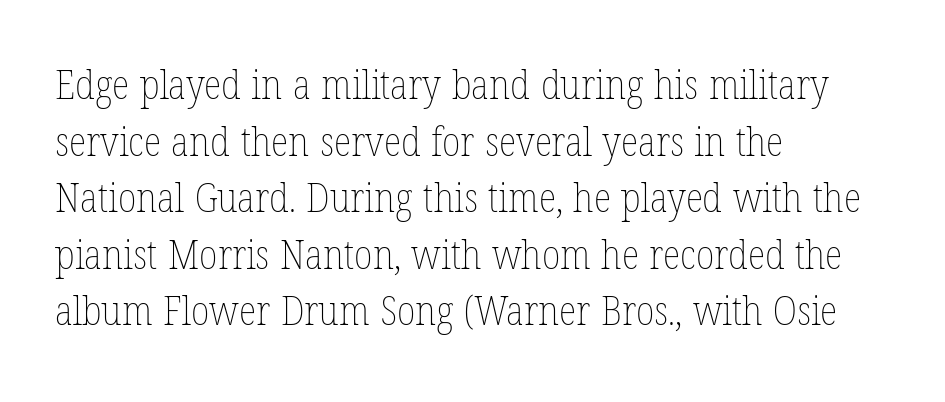
{"italic": "no", "bold": "no", "weight": "thin", "width": "condensed", "stroke_contrast": "low", "x_height": "medium", "monospaced": "no", "underline": "no", "align": "left", "line_spacing": "normal", "line_spacing_ratio": 1.38, "letter_spacing": "normal", "letter_spacing_em": 0.0, "glyph_px": 41}
